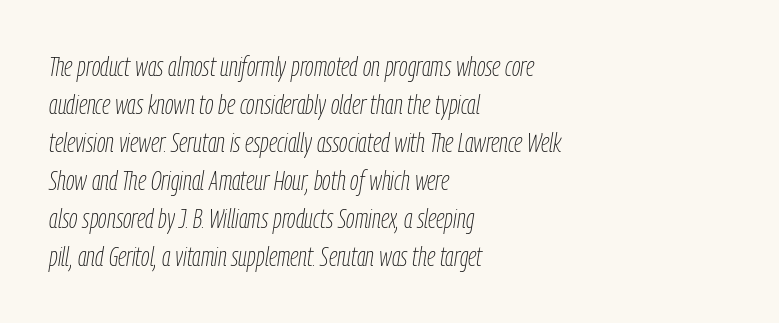
Q: Is the text bold? A: No.
Q: Is the text italic (slanted)? A: Yes, it leans right by about 9 degrees.
Q: Is the text underlined? A: No.
Q: How is the paragraph aligned? A: Left-aligned.
Q: Is the spacing between letters normal or unusually wide? A: Normal.
Q: Is the spacing between lines tight, normal or loose? A: Normal.
